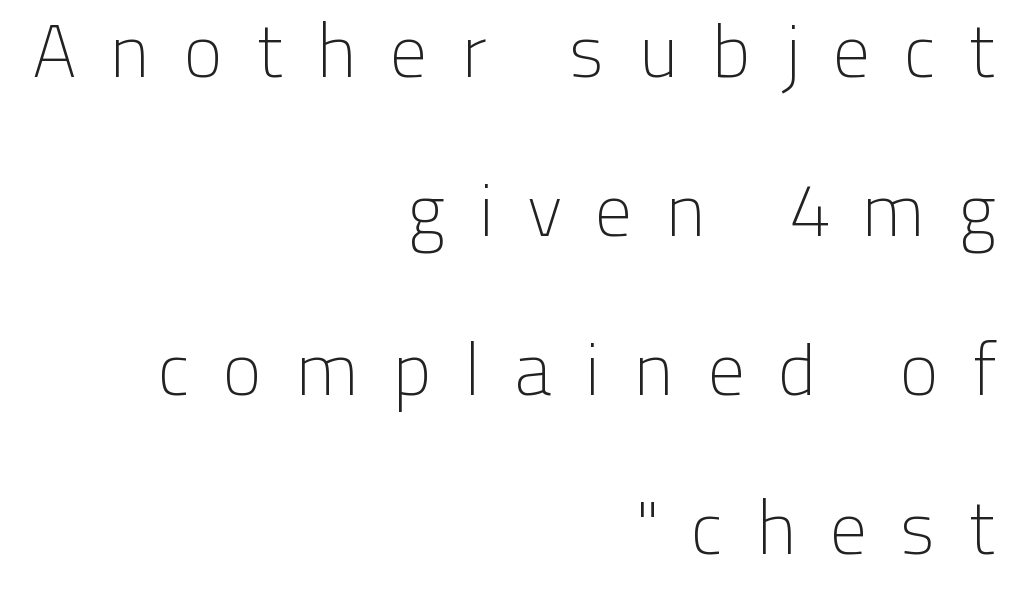
Q: Is the text bold? A: No.
Q: Is the text italic (slanted)? A: No, it is upright.
Q: Is the typeface a serif or a sans-serif typeface? A: Sans-serif.
Q: Is the text underlined? A: No.
Q: How is the paragraph aligned? A: Right-aligned.
Q: Is the spacing between letters normal or unusually wide? A: Unusually wide.
Q: Is the spacing between lines tight, normal or loose? A: Loose.
Q: Width (condensed, normal, or wide)? A: Normal.
Q: Stroke contrast? A: Low.
Q: x-height? A: Medium.
Q: Monospaced? A: No.
